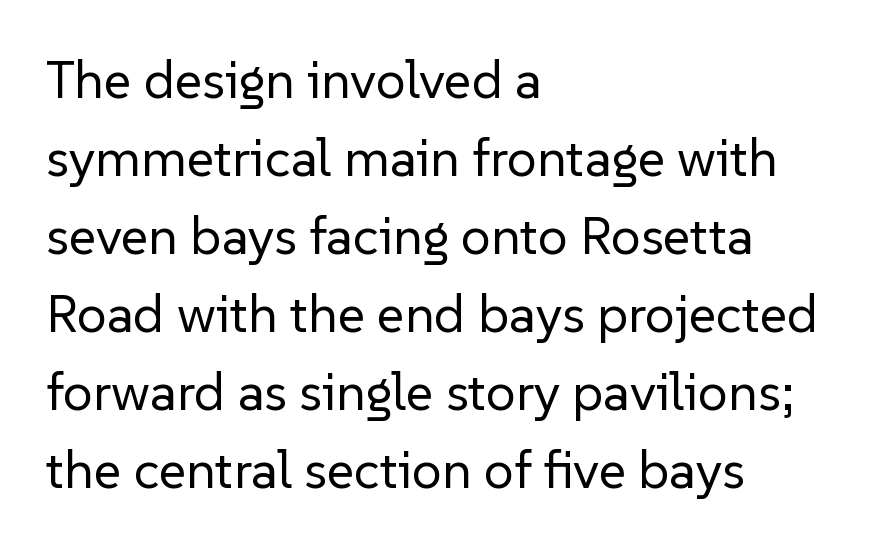
Interline gaps are of average width in this sample. Stems here are at most as thick as an everyday book face. Typeset ragged right — the left edge is the straight one. These lines are composed in type without serifs. Spacing verdict: proportional, widths tailored to each character.
